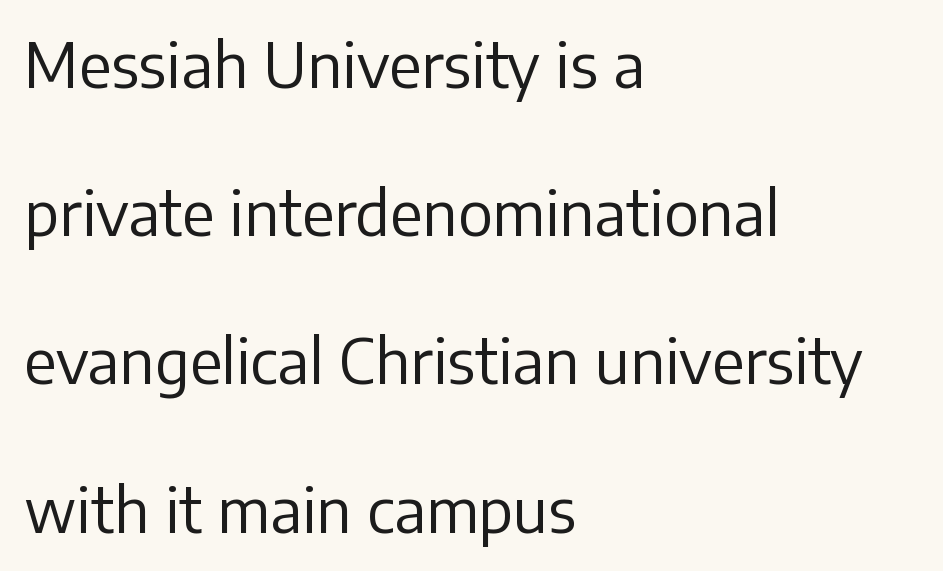
The image shows 62 px regular-weight sans-serif type, upright; set left-aligned, loose line spacing (2.39x), normal letter spacing, not underlined; low stroke contrast and a medium x-height.
